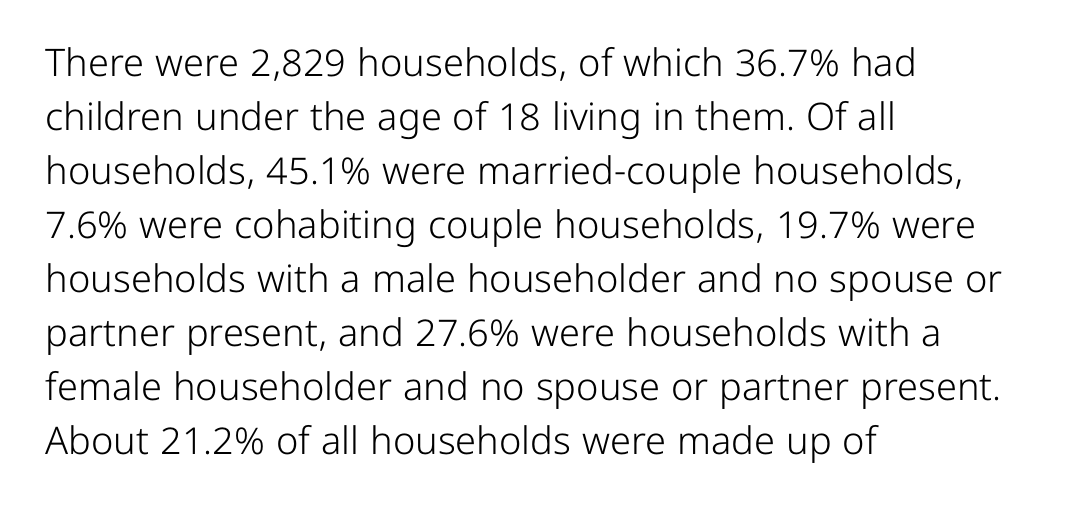
The rendering anchors every line to the left-hand side. Decoration check: the copy has no underline. The face used here is a sans, in the tradition of grotesques and geometrics. How would I describe the line gaps? Plain and ordinary. Vertical stems look standard width or narrower in stroke.
